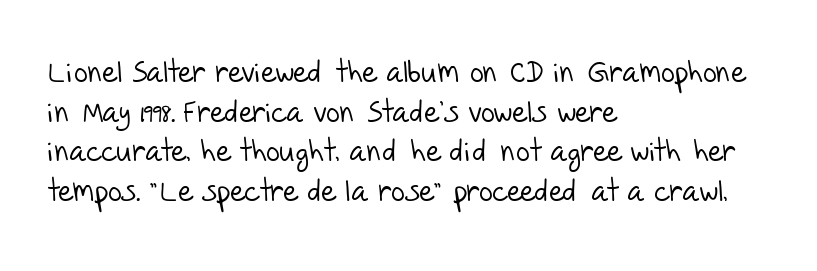
{"serif": "no", "bold": "no", "weight": "light", "width": "normal", "stroke_contrast": "low", "x_height": "large", "monospaced": "no", "underline": "no", "align": "left", "line_spacing": "normal", "line_spacing_ratio": 1.32, "letter_spacing": "normal", "letter_spacing_em": 0.0, "glyph_px": 30}
